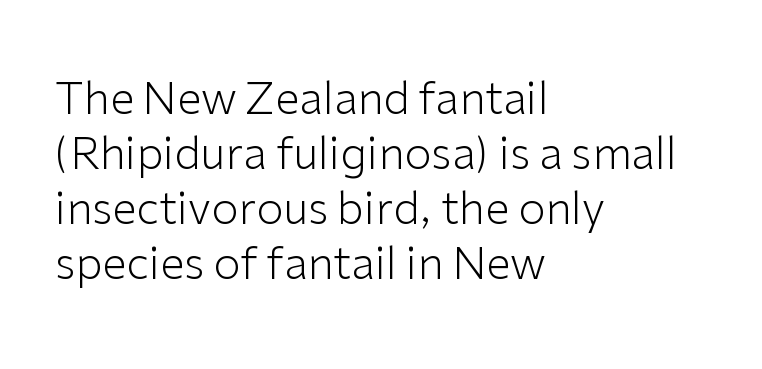
The image shows 44 px light sans-serif type, upright; set left-aligned, normal line spacing (1.25x), normal letter spacing, not underlined; low stroke contrast and a medium x-height.
